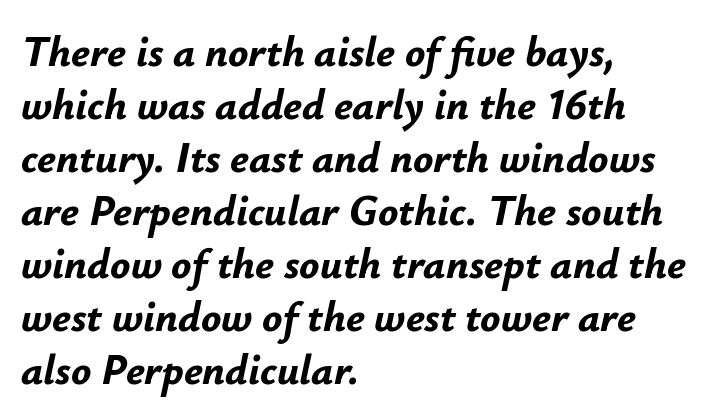
{"italic": "yes", "lean": "right", "slant_degrees": 12, "bold": "yes", "weight": "bold", "width": "normal", "stroke_contrast": "low", "x_height": "small", "monospaced": "no", "underline": "no", "align": "left", "line_spacing": "normal", "line_spacing_ratio": 1.26, "letter_spacing": "normal", "letter_spacing_em": 0.0, "glyph_px": 42}
